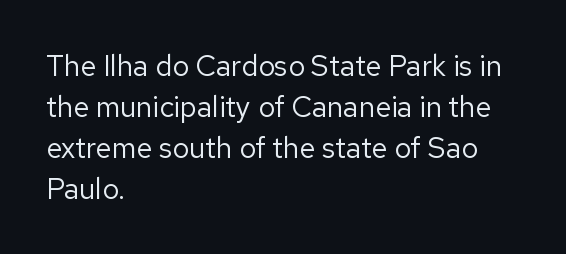
{"serif": "no", "italic": "no", "bold": "no", "weight": "regular", "width": "normal", "stroke_contrast": "low", "x_height": "medium", "monospaced": "no", "underline": "no", "align": "left", "line_spacing": "normal", "line_spacing_ratio": 1.41, "letter_spacing": "normal", "letter_spacing_em": 0.0, "glyph_px": 29}
